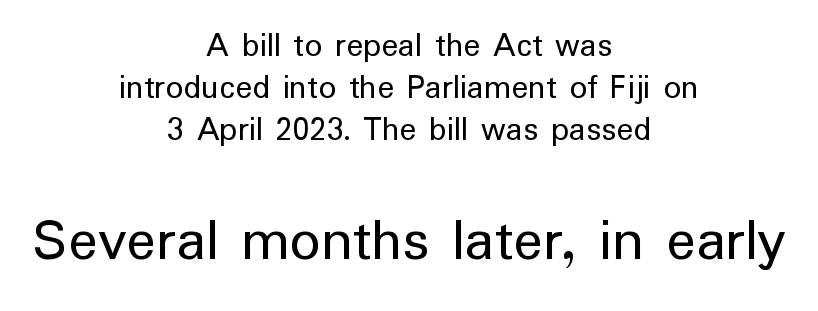
The image shows 62 px regular-weight sans-serif type, upright; set centered, line spacing 1.2x, normal letter spacing, not underlined; the second (bottom) block is 1.77x larger; low stroke contrast and a medium x-height.
